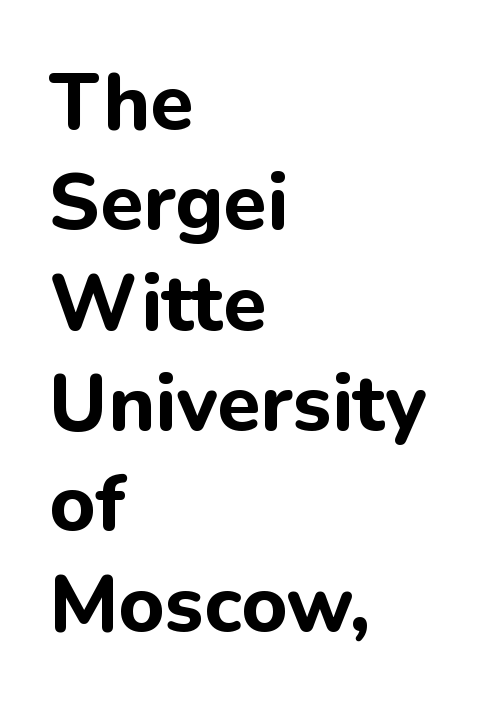
The image shows 79 px bold sans-serif type, upright; set left-aligned, normal line spacing (1.27x), normal letter spacing, not underlined; low stroke contrast and a medium x-height.
